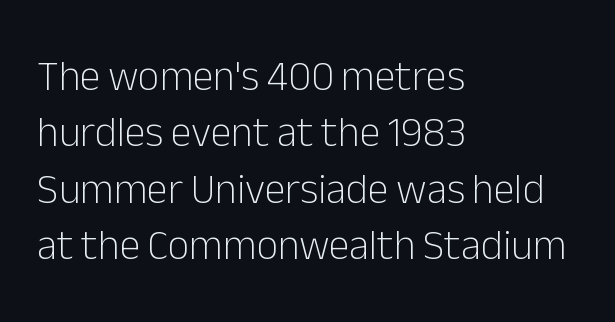
If you drew a line through each stem, it would be perfectly vertical. Does the copy run flush right? No — it runs flush left. Character widths vary here, with narrow letters taking less room than wide ones. Summary of vertical rhythm: regular, with standard interline spacing. The letters carry no serifs — their stems end cleanly without finishing strokes.
